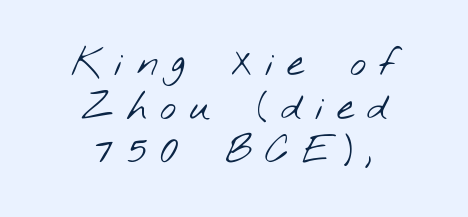
{"serif": "no", "bold": "no", "weight": "light", "width": "wide", "stroke_contrast": "low", "x_height": "small", "monospaced": "no", "underline": "no", "align": "center", "line_spacing": "tight", "line_spacing_ratio": 1.12, "letter_spacing": "wide", "letter_spacing_em": 0.33, "glyph_px": 39}
